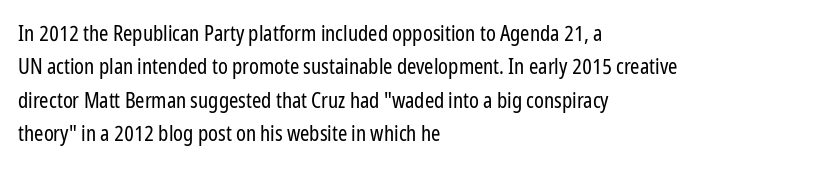
How would I describe the line gaps? Plain and ordinary. Weight: in the light-to-regular range. The type is set solid horizontally, with unmodified tracking. The lines are quadded left.
